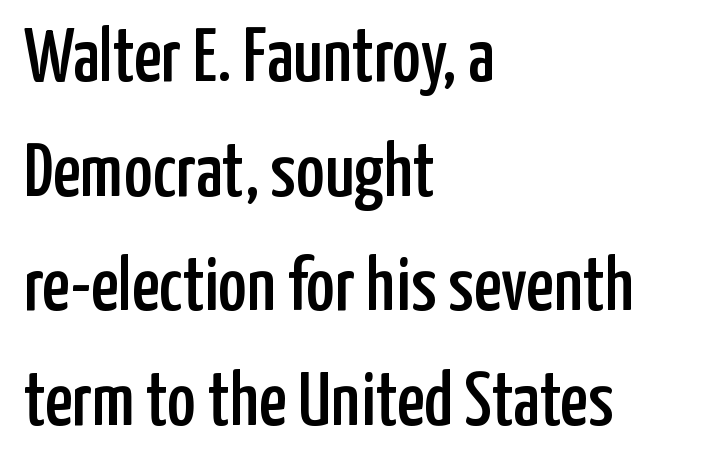
No feet cap the strokes, marking this as sans-serif type. The passage shown is typed in a proportional face where columns would drift. The lettering holds an erect, upright posture throughout. The passage is arranged the way most books set body copy — flush left. How are the letters spaced? Ordinarily, with no added tracking.
